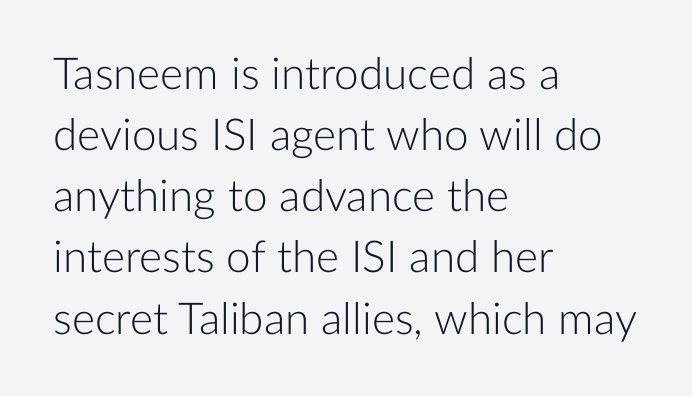
Q: Is the text bold? A: No.
Q: Is the text italic (slanted)? A: No, it is upright.
Q: Is the typeface a serif or a sans-serif typeface? A: Sans-serif.
Q: Is the text underlined? A: No.
Q: How is the paragraph aligned? A: Left-aligned.
Q: Is the spacing between letters normal or unusually wide? A: Normal.
Q: Is the spacing between lines tight, normal or loose? A: Normal.
Q: Width (condensed, normal, or wide)? A: Normal.
Q: Stroke contrast? A: Low.
Q: x-height? A: Medium.
Q: Monospaced? A: No.
